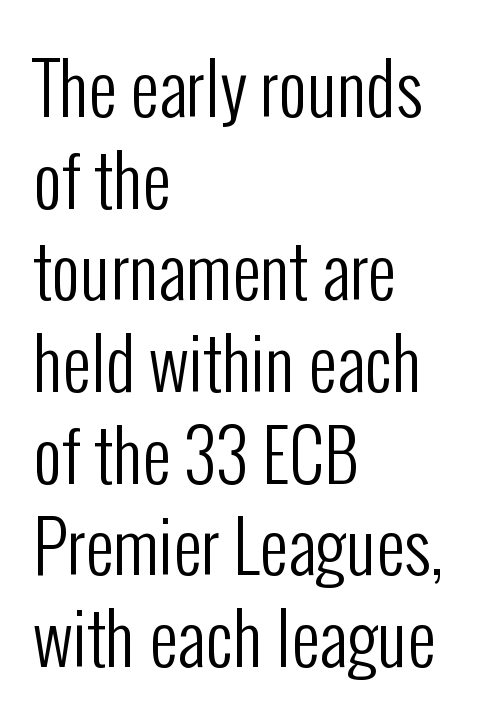
The image shows 70 px regular-weight, condensed sans-serif type, upright; set left-aligned, normal line spacing (1.31x), normal letter spacing, not underlined; low stroke contrast and a medium x-height.
